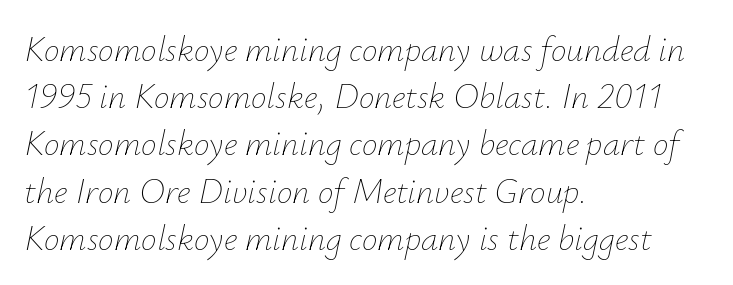
Proportional: the letters do not fall into vertical columns. In terms of letterspacing, this is plain default setting. The vertical gap from one line to the next is medium. The passage shown is not bold in any degree. The font's italic variant was chosen for this text.
